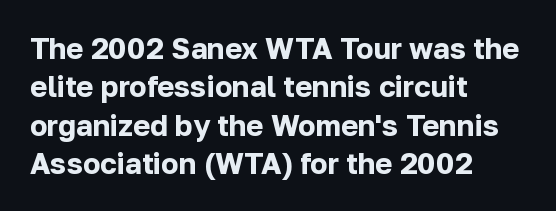
Words appear dense and cohesive because spacing is normal. I'd describe the lettering as bold — thick and assertive. Interline gaps are of average width in this sample. Each letter keeps its own natural width here, so spacing adapts to shape. This sample uses an upright cut, with every glyph sitting square on the baseline. Grotesque or geometric, the face here clearly has no serifs.
